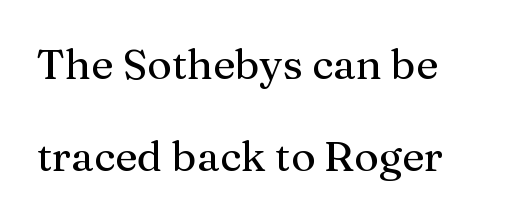
The image shows 42 px serif type, upright; set loose line spacing (2.2x), normal letter spacing, not underlined; medium stroke contrast and a medium x-height.
